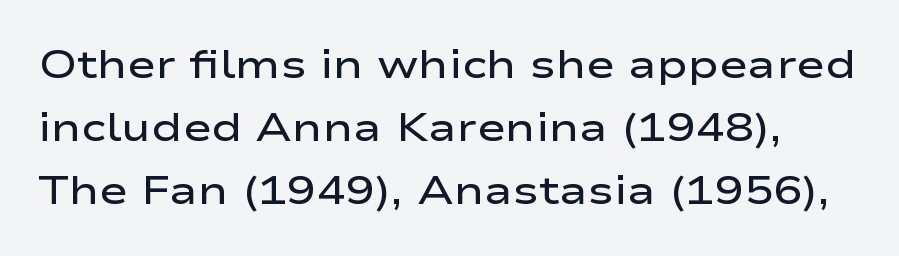
{"serif": "no", "italic": "no", "bold": "semi", "weight": "semibold", "width": "wide", "stroke_contrast": "low", "x_height": "medium", "monospaced": "no", "underline": "no", "line_spacing": "normal", "line_spacing_ratio": 1.61, "letter_spacing": "normal", "letter_spacing_em": 0.0, "glyph_px": 39}
